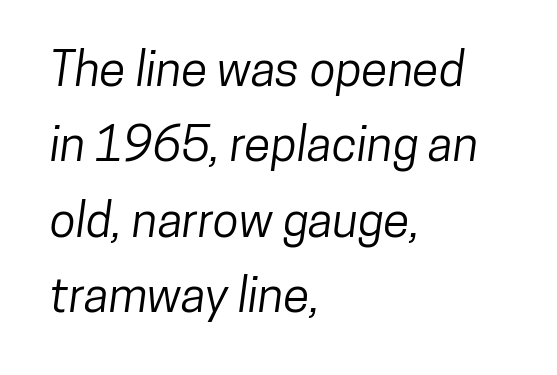
The image shows 48 px condensed sans-serif type; set left-aligned, normal line spacing (1.57x), normal letter spacing, not underlined; low stroke contrast and a medium x-height.
